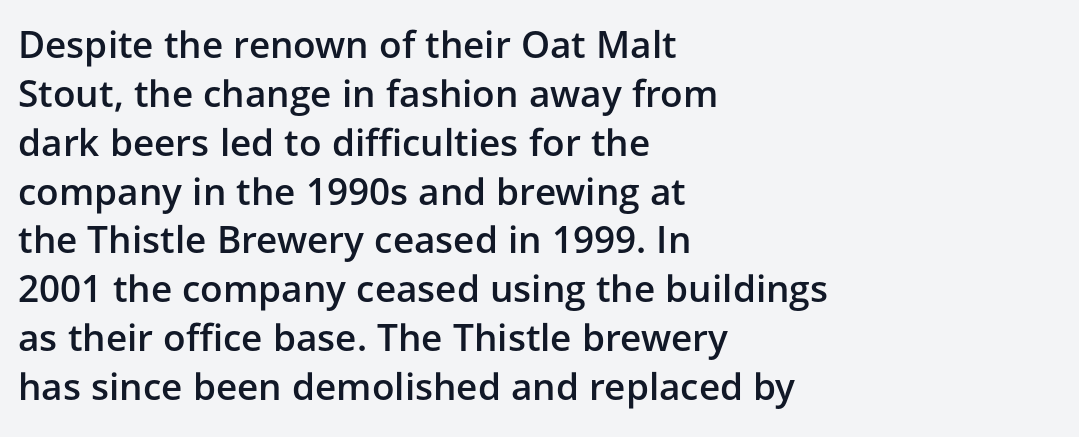
This is roman type, the default non-slanted kind. Horizontal bands of white between lines are of average thickness. What kind of face is this? One without serifs — a sans. Is the type bold? Partly — it's a semibold, heavier than regular but not fully bold.
